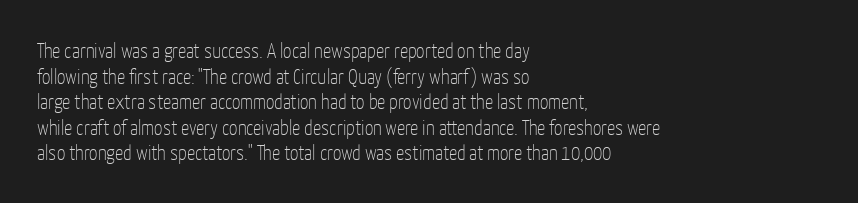
Q: Is the text bold? A: No.
Q: Is the text italic (slanted)? A: No, it is upright.
Q: Is the text underlined? A: No.
Q: How is the paragraph aligned? A: Left-aligned.
Q: Is the spacing between letters normal or unusually wide? A: Normal.
